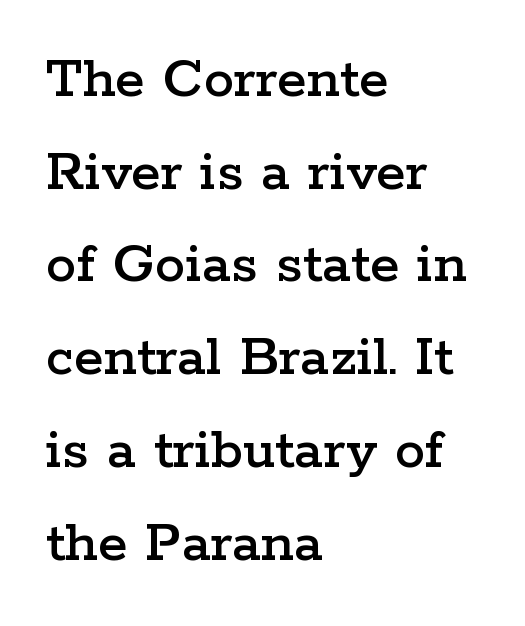
The passage is arranged the way most books set body copy — flush left. Here the glyphs are tracked normally, forming tight word shapes. The lettering stays uniformly vertical, giving the passage a roman look. The foot of each line stays bare and open.
